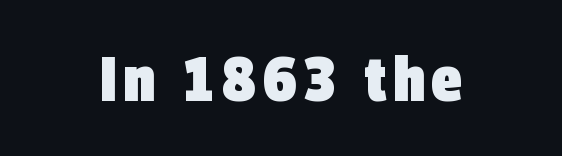
The image shows 62 px heavy, condensed sans-serif type; set not underlined; low stroke contrast and a large x-height.
